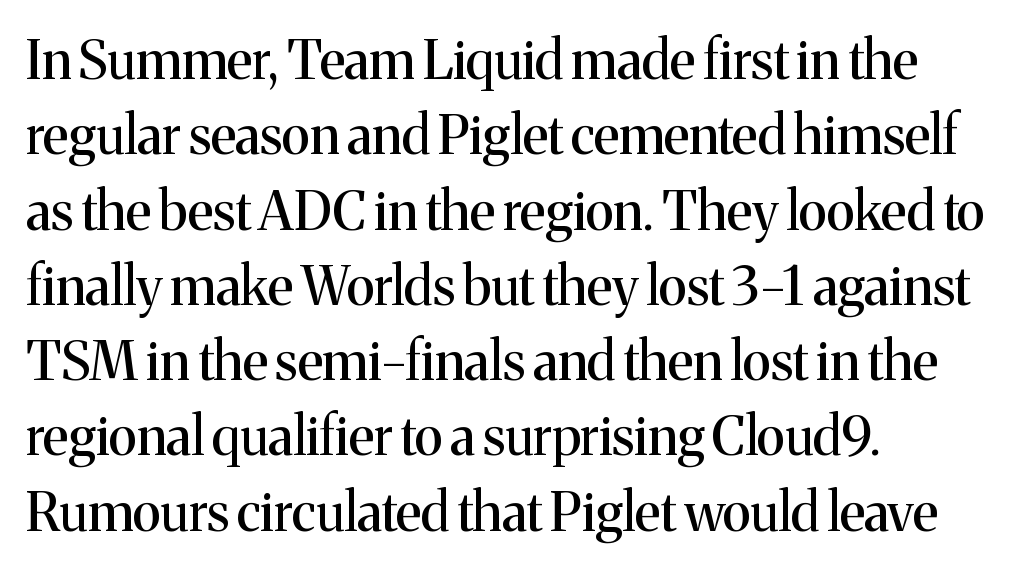
{"serif": "yes", "italic": "no", "width": "normal", "stroke_contrast": "medium", "x_height": "medium", "monospaced": "no", "underline": "no", "align": "left", "line_spacing": "normal", "line_spacing_ratio": 1.42, "letter_spacing": "normal", "letter_spacing_em": 0.0, "glyph_px": 53}
